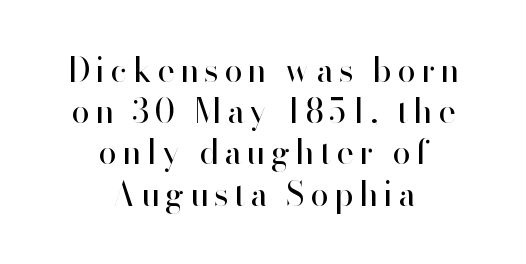
{"serif": "no", "italic": "no", "bold": "no", "weight": "regular", "width": "normal", "stroke_contrast": "high", "x_height": "small", "monospaced": "no", "underline": "no", "align": "center", "line_spacing": "normal", "line_spacing_ratio": 1.25, "glyph_px": 33}
